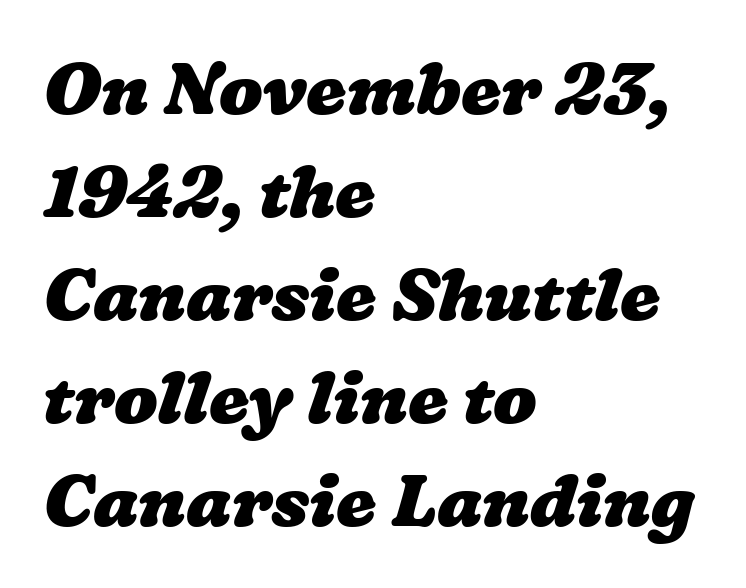
The image shows 72 px heavy, wide type; set left-aligned, normal line spacing (1.43x), normal letter spacing, not underlined; low stroke contrast and a medium x-height.
